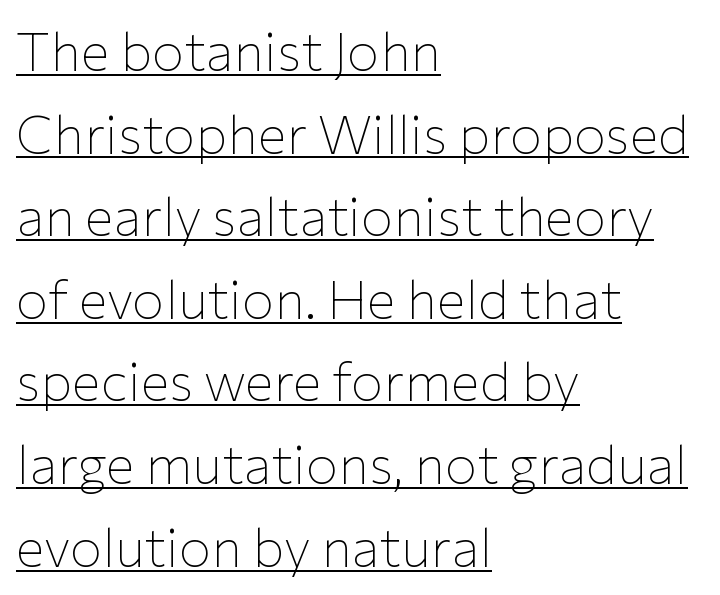
Q: Is the text bold? A: No.
Q: Is the text italic (slanted)? A: No, it is upright.
Q: Is the typeface a serif or a sans-serif typeface? A: Sans-serif.
Q: Is the text underlined? A: Yes.
Q: How is the paragraph aligned? A: Left-aligned.
Q: Is the spacing between letters normal or unusually wide? A: Normal.
Q: Is the spacing between lines tight, normal or loose? A: Normal.
Q: Width (condensed, normal, or wide)? A: Normal.
Q: Stroke contrast? A: Low.
Q: x-height? A: Medium.
Q: Monospaced? A: No.
